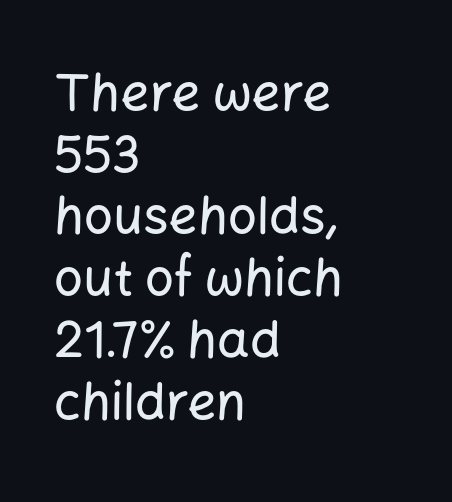
Q: Is the text italic (slanted)? A: No, it is upright.
Q: Is the typeface a serif or a sans-serif typeface? A: Sans-serif.
Q: Is the text underlined? A: No.
Q: How is the paragraph aligned? A: Left-aligned.
Q: Is the spacing between letters normal or unusually wide? A: Normal.
Q: Width (condensed, normal, or wide)? A: Normal.
Q: Stroke contrast? A: Low.
Q: x-height? A: Medium.
Q: Monospaced? A: No.
